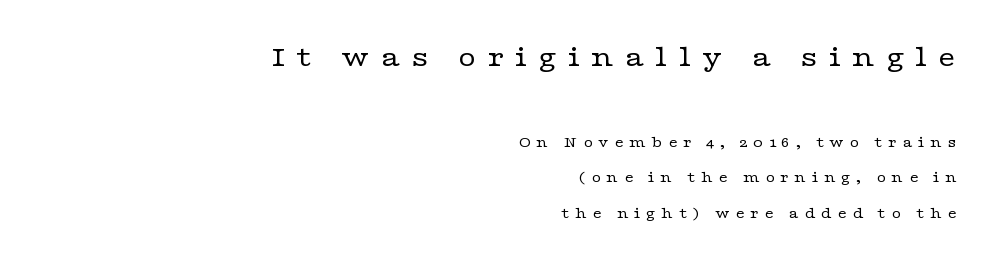
The image shows 31 px regular-weight, wide serif type, upright; set right-aligned, loose line spacing (2.22x), unusually wide letter spacing (+0.34 em), not underlined; the first (top) block is 1.94x larger; low stroke contrast and a medium x-height.
